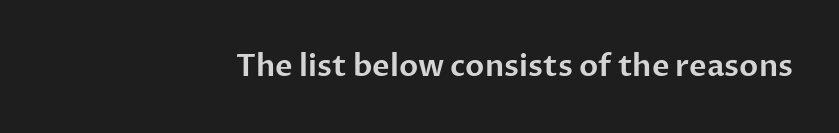
{"serif": "no", "italic": "no", "width": "normal", "stroke_contrast": "low", "x_height": "medium", "monospaced": "no", "underline": "no", "align": "right", "letter_spacing": "normal", "letter_spacing_em": 0.0, "glyph_px": 30}
